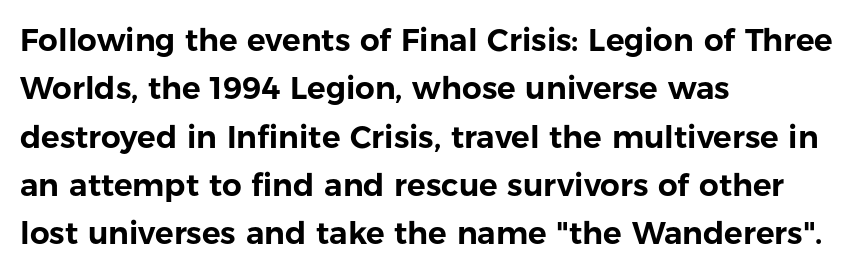
Is there much room between lines? A standard amount, neither cramped nor airy. Style check: upright. The letterforms sit shoulder to shoulder at normal distance. Horizontally, the lines are justified to the leading edge only. Nothing sits at the stroke ends, so this counts as sans-serif.
